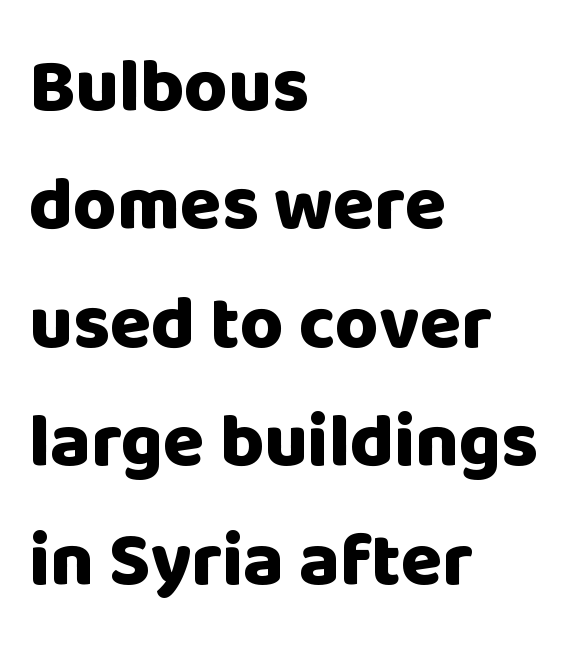
The image shows 75 px heavy sans-serif type, upright; set left-aligned, normal line spacing (1.58x), normal letter spacing, not underlined; low stroke contrast and a large x-height.
